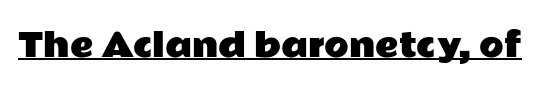
{"serif": "no", "italic": "no", "width": "wide", "stroke_contrast": "low", "x_height": "medium", "monospaced": "no", "underline": "yes", "letter_spacing": "normal", "letter_spacing_em": 0.0, "glyph_px": 32}
